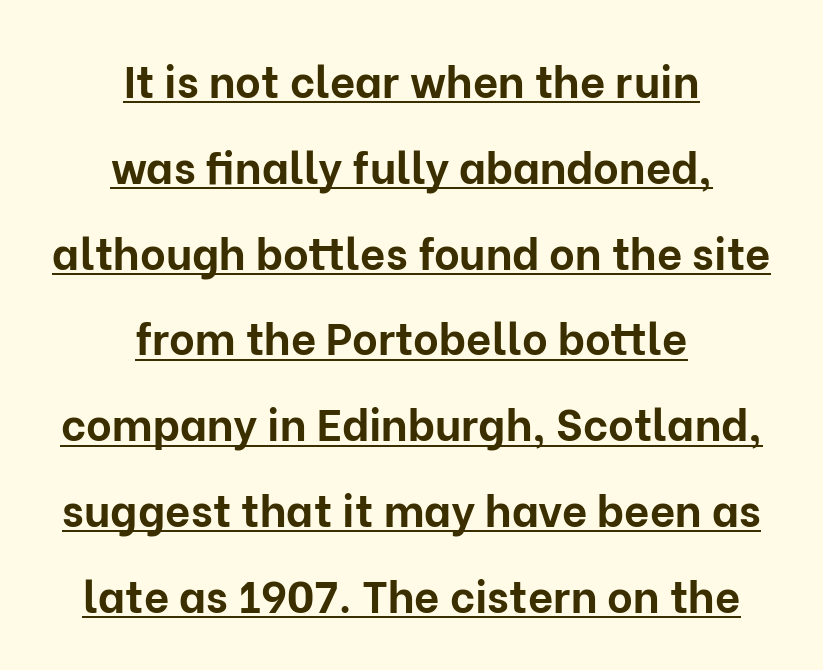
Q: Is the text bold? A: Yes.
Q: Is the text italic (slanted)? A: No, it is upright.
Q: Is the typeface a serif or a sans-serif typeface? A: Sans-serif.
Q: Is the text underlined? A: Yes.
Q: How is the paragraph aligned? A: Centered.
Q: Is the spacing between letters normal or unusually wide? A: Normal.
Q: Is the spacing between lines tight, normal or loose? A: Loose.
Q: Width (condensed, normal, or wide)? A: Normal.
Q: Stroke contrast? A: Low.
Q: x-height? A: Medium.
Q: Monospaced? A: No.
